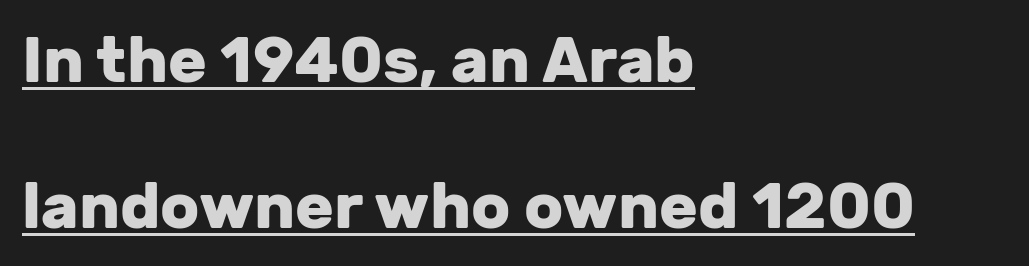
Which margin do the lines hug? The left one — the right edge is uneven. Default kerning and tracking; the words read as compact shapes. The designer went with a sans here, leaving each stem footless. These words are printed bold, with thick strokes throughout. Every stem runs plumb, perpendicular to the baseline. The passage shown is typed in a proportional face where columns would drift.
